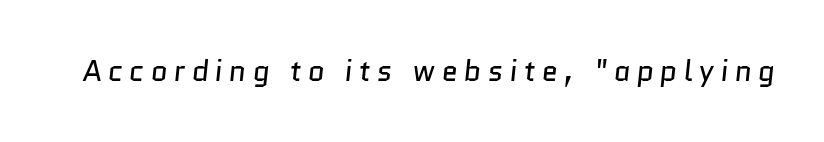
The gap between lines stays unmarked. Words appear elongated and porous because spacing is wide. I'd call this a sans setting — the letters go barefoot. Letters have the restrained weight of plain body copy at most.
